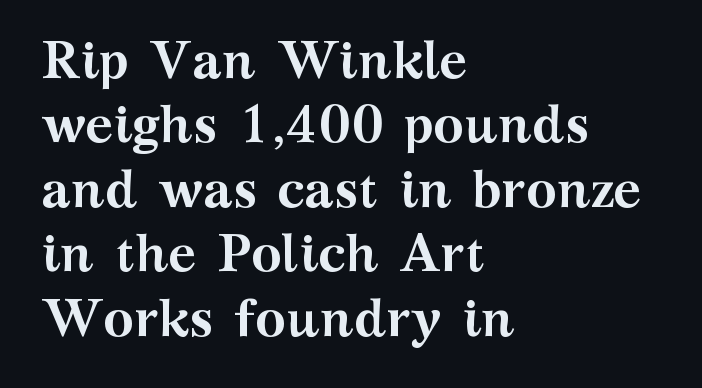
Caption: standard tracking, unaltered. Nope, not italic — everything's standing straight. Serif or sans? Serif — the stroke terminals have little feet. Notice how thick the strokes are: this is what a full bold looks like. The specimen omits any rule beneath the text block's lines.
